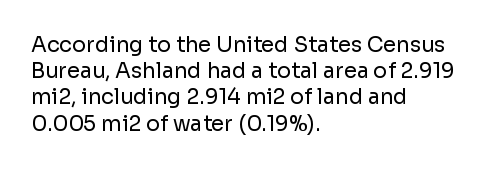
Does extra space separate the letters? No, they use regular spacing. Layout note: lines flush left. The area under the type is left untouched. This reads as an unemphasized weight, regular at the heaviest. This is roman type, the default non-slanted kind. Vertical spacing — default.
